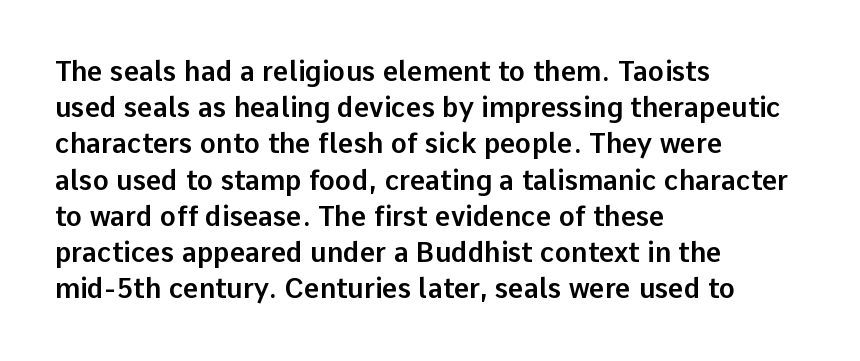
{"italic": "no", "underline": "no", "align": "left", "line_spacing": "normal", "line_spacing_ratio": 1.34, "letter_spacing": "normal", "letter_spacing_em": 0.0, "glyph_px": 27}
